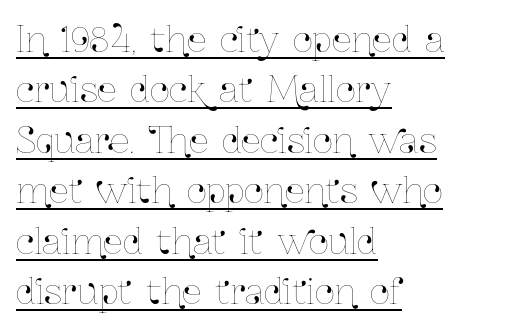
This rendering leaves character spacing at its baseline value. The typography opts for an upright posture over an oblique one. The lines in this sample share a left origin and differ only in where they stop. A continuous stroke trails under the words, as in a hyperlink. Normally led — the rows are evenly, conventionally spaced.
